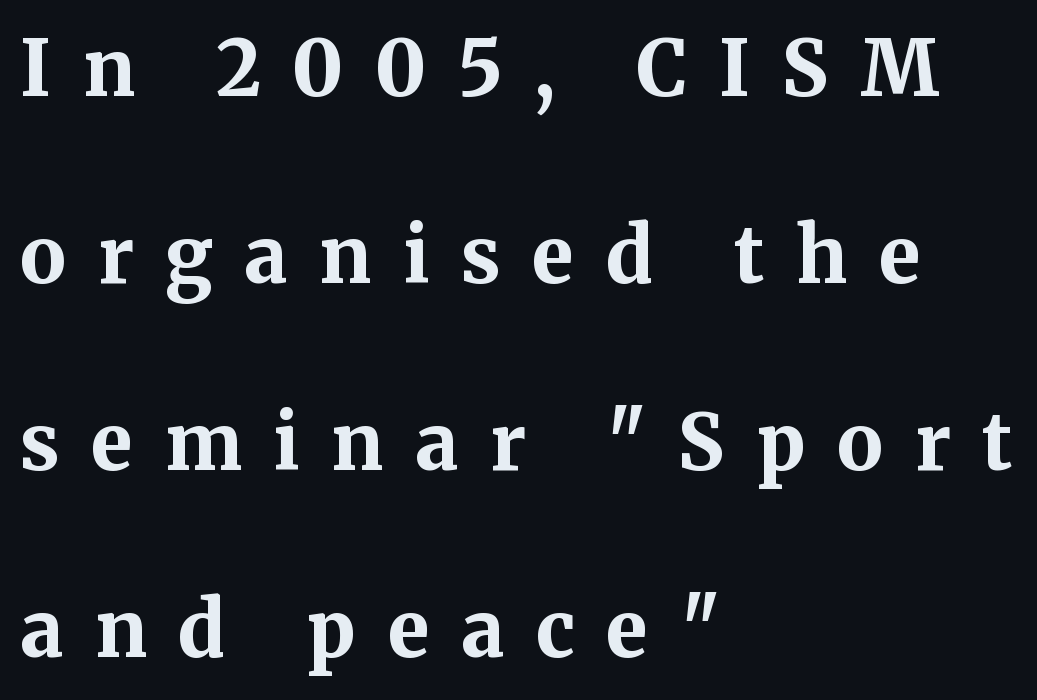
Q: Is the text bold? A: Yes.
Q: Is the text italic (slanted)? A: No, it is upright.
Q: Is the typeface a serif or a sans-serif typeface? A: Serif.
Q: Is the text underlined? A: No.
Q: How is the paragraph aligned? A: Left-aligned.
Q: Is the spacing between letters normal or unusually wide? A: Unusually wide.
Q: Is the spacing between lines tight, normal or loose? A: Loose.
Q: Width (condensed, normal, or wide)? A: Normal.
Q: Stroke contrast? A: Medium.
Q: x-height? A: Medium.
Q: Monospaced? A: No.
